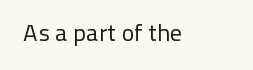
Q: Is the text bold? A: No.
Q: Is the text italic (slanted)? A: No, it is upright.
Q: Is the text underlined? A: No.
Q: Is the spacing between letters normal or unusually wide? A: Normal.
